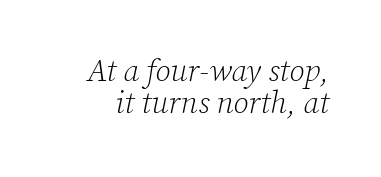
Quick note: italic. Each stroke keeps to a modest, everyday thickness or less. Small tapered or slab feet sit at the stroke ends, so this counts as serif. Horizontal bands of white between lines are thin slivers. Honestly, there is no underline to notice here at all.
